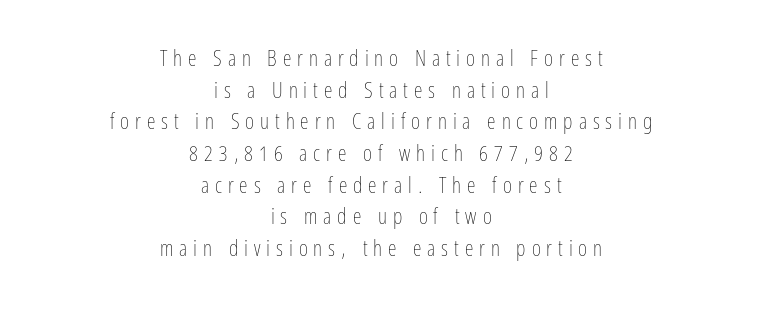
Q: Is the text bold? A: No.
Q: Is the text italic (slanted)? A: No, it is upright.
Q: Is the text underlined? A: No.
Q: How is the paragraph aligned? A: Centered.
Q: Is the spacing between letters normal or unusually wide? A: Unusually wide.
Q: Is the spacing between lines tight, normal or loose? A: Normal.
